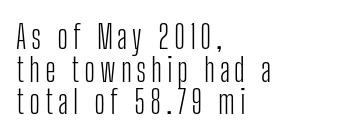
Regarding serifs, this sample does without them. These lines are rendered in a variable-pitch font. Casual observation: everything's shoved over to the left. Bare-footed words on every line. Closely set lines give the paragraph a compact silhouette. The letters look calm and open, with moderate or lighter stems.
